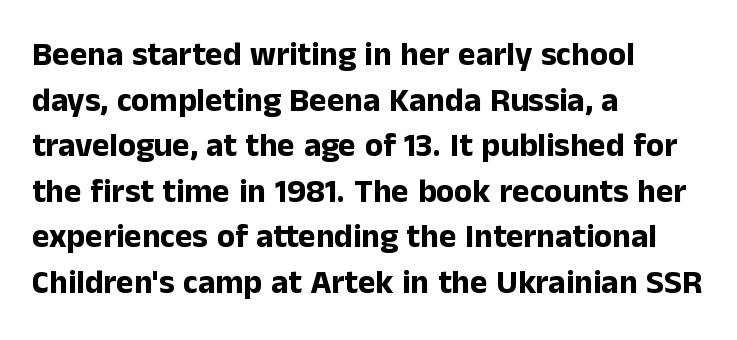
The words here are not underlined. A typesetter would call this leading conventional body-copy spacing. The letters stand straight up with perfectly vertical stems. Grotesque or geometric, the face here clearly has no serifs. Summary of weight: heavy, a full bold. Between one letter and the next there's only the usual sliver of space.
